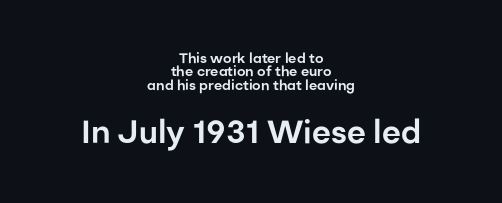
Q: Is the text italic (slanted)? A: No, it is upright.
Q: Is the typeface a serif or a sans-serif typeface? A: Sans-serif.
Q: Is the text underlined? A: No.
Q: How is the paragraph aligned? A: Centered.
Q: Is the spacing between letters normal or unusually wide? A: Normal.
Q: Is the spacing between lines tight, normal or loose? A: Tight.
Q: Which block of text is set in a larger size, the first (top) or the second (bottom)? A: The second (bottom) one.
Q: Width (condensed, normal, or wide)? A: Normal.
Q: Stroke contrast? A: Low.
Q: x-height? A: Medium.
Q: Monospaced? A: No.
